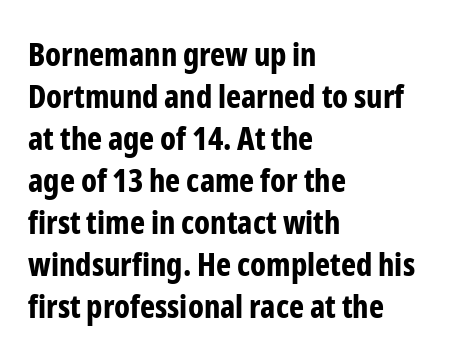
The image shows 32 px bold, condensed sans-serif type, upright; set left-aligned, normal line spacing (1.31x), normal letter spacing, not underlined; low stroke contrast and a medium x-height.
